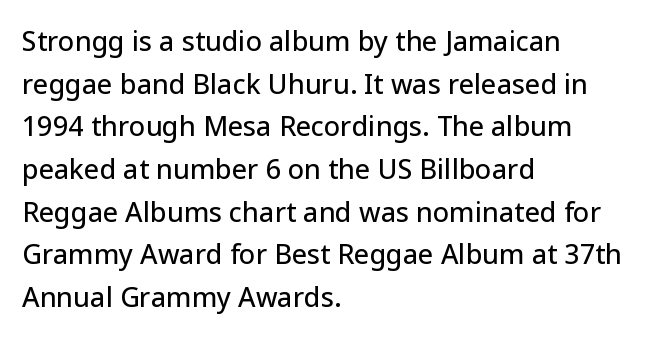
The image shows 27 px text type, upright; set left-aligned, normal line spacing (1.58x), normal letter spacing, not underlined.
